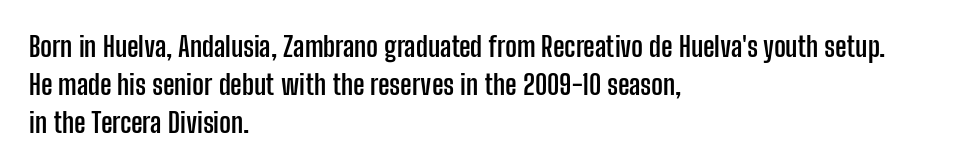
The image shows 28 px semibold, condensed sans-serif type, upright; set left-aligned, normal line spacing (1.35x), normal letter spacing, not underlined; low stroke contrast and a medium x-height.
